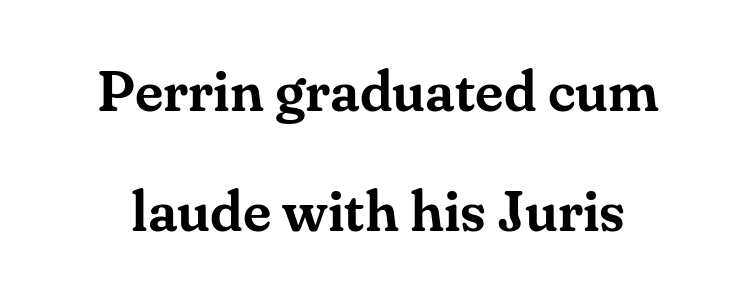
Q: Is the text italic (slanted)? A: No, it is upright.
Q: Is the typeface a serif or a sans-serif typeface? A: Serif.
Q: Is the text underlined? A: No.
Q: Is the spacing between letters normal or unusually wide? A: Normal.
Q: Is the spacing between lines tight, normal or loose? A: Loose.
Q: Width (condensed, normal, or wide)? A: Normal.
Q: Stroke contrast? A: Medium.
Q: x-height? A: Small.
Q: Monospaced? A: No.
